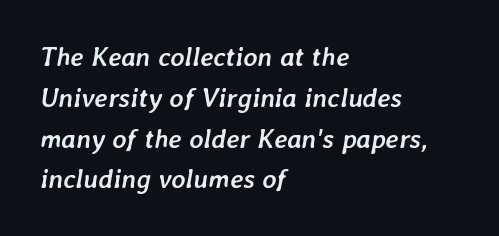
{"italic": "yes", "lean": "right", "slant_degrees": 7, "bold": "yes", "underline": "no", "align": "left", "line_spacing": "normal", "line_spacing_ratio": 1.51, "letter_spacing": "normal", "letter_spacing_em": 0.0, "glyph_px": 27}
